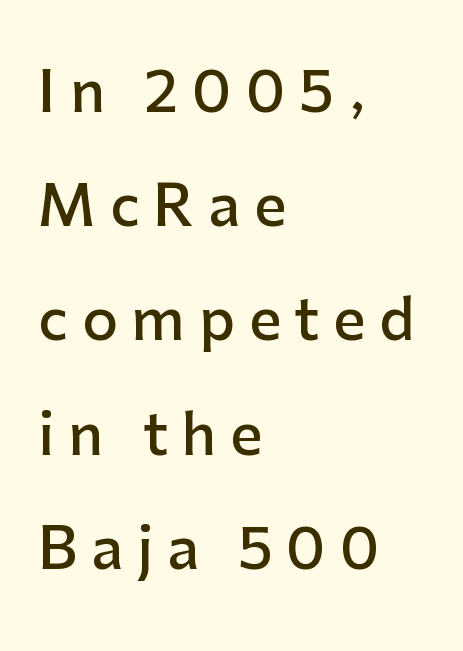
The image shows 56 px semibold sans-serif type, upright; set left-aligned, loose line spacing (2.04x), unusually wide letter spacing (+0.25 em), not underlined; low stroke contrast and a medium x-height.
